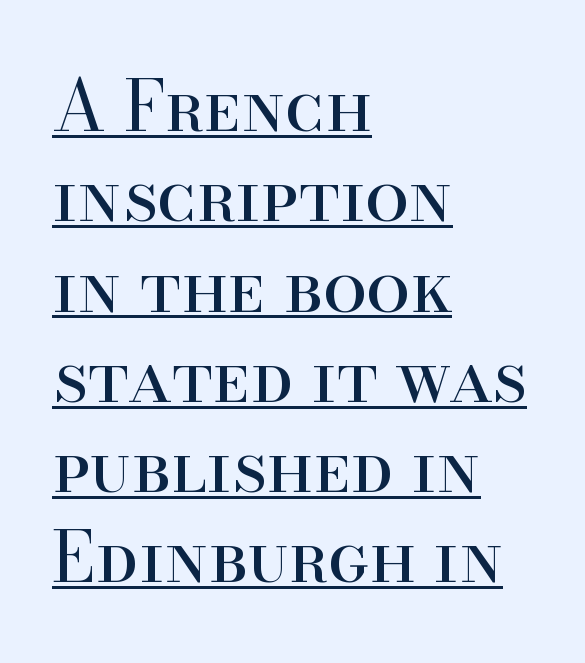
{"serif": "yes", "italic": "no", "bold": "no", "weight": "regular", "width": "normal", "stroke_contrast": "high", "x_height": "small", "monospaced": "no", "underline": "yes", "align": "left", "line_spacing": "normal", "line_spacing_ratio": 1.29, "letter_spacing": "normal", "letter_spacing_em": 0.0, "glyph_px": 70}
